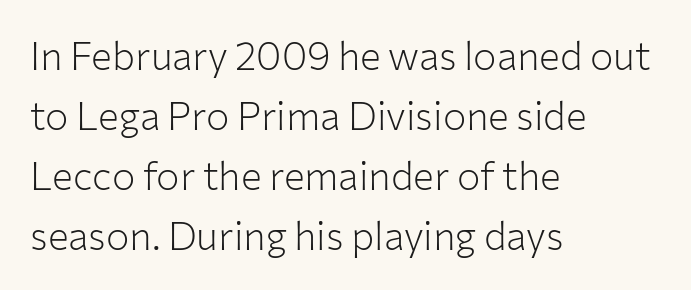
Q: Is the text bold? A: No.
Q: Is the text italic (slanted)? A: No, it is upright.
Q: Is the typeface a serif or a sans-serif typeface? A: Sans-serif.
Q: Is the text underlined? A: No.
Q: How is the paragraph aligned? A: Left-aligned.
Q: Is the spacing between letters normal or unusually wide? A: Normal.
Q: Is the spacing between lines tight, normal or loose? A: Normal.
Q: Width (condensed, normal, or wide)? A: Normal.
Q: Stroke contrast? A: Low.
Q: x-height? A: Medium.
Q: Monospaced? A: No.
